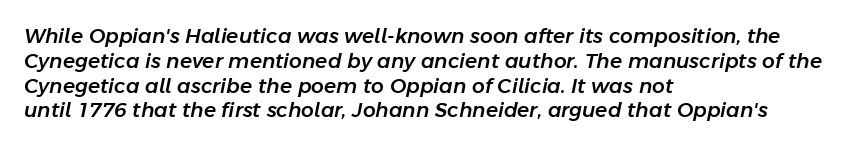
The passage is arranged the way most books set body copy — flush left. The text carries the slant typical of an italic or oblique font. Unmarked baselines from the first word to the last. This rendering leaves character spacing at its baseline value.
